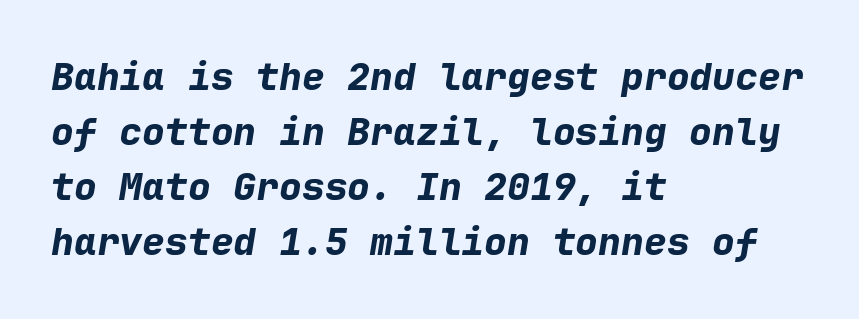
The image shows 38 px bold type, italic (leaning right), monospaced; set left-aligned, normal line spacing (1.45x), normal letter spacing, not underlined; low stroke contrast and a medium x-height.
